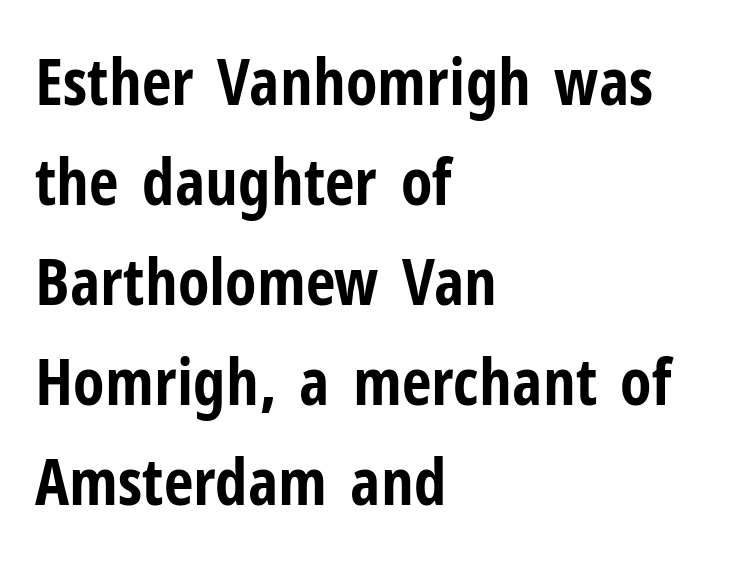
{"serif": "no", "italic": "no", "bold": "yes", "weight": "bold", "width": "condensed", "stroke_contrast": "low", "x_height": "medium", "monospaced": "no", "underline": "no", "align": "left", "line_spacing": "normal", "line_spacing_ratio": 1.54, "letter_spacing": "normal", "letter_spacing_em": 0.0, "glyph_px": 65}
